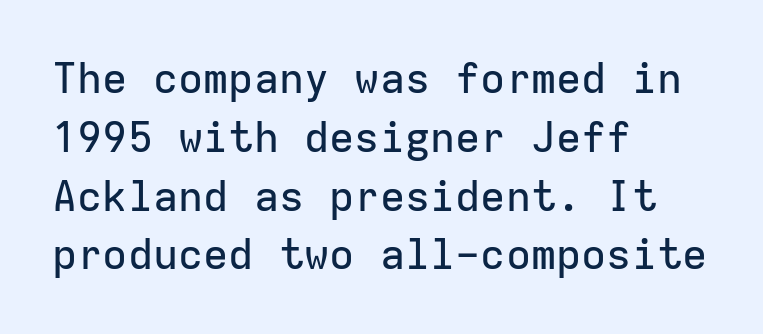
{"serif": "no", "italic": "no", "width": "normal", "stroke_contrast": "low", "x_height": "medium", "monospaced": "yes", "underline": "no", "align": "left", "line_spacing": "normal", "line_spacing_ratio": 1.4, "letter_spacing": "normal", "letter_spacing_em": 0.0, "glyph_px": 42}
